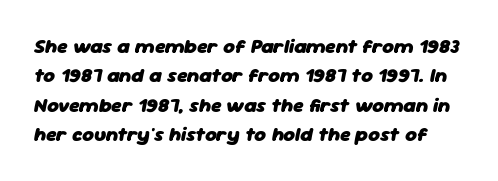
Q: Is the text bold? A: Yes.
Q: Is the text italic (slanted)? A: Yes, it leans right by about 11 degrees.
Q: Is the text underlined? A: No.
Q: Is the spacing between letters normal or unusually wide? A: Normal.
Q: Is the spacing between lines tight, normal or loose? A: Normal.
